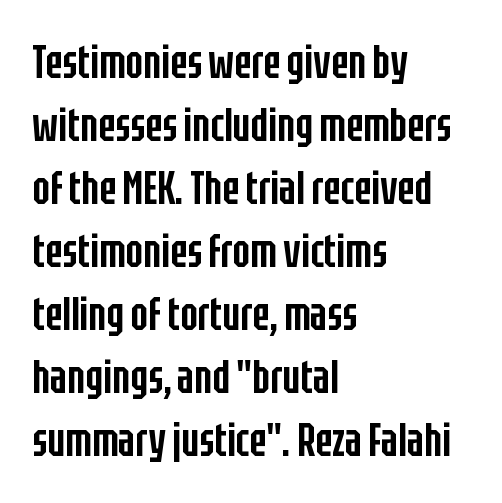
The image shows 46 px semibold, condensed sans-serif type, upright; set left-aligned, normal line spacing (1.37x), normal letter spacing, not underlined; low stroke contrast and a large x-height.
